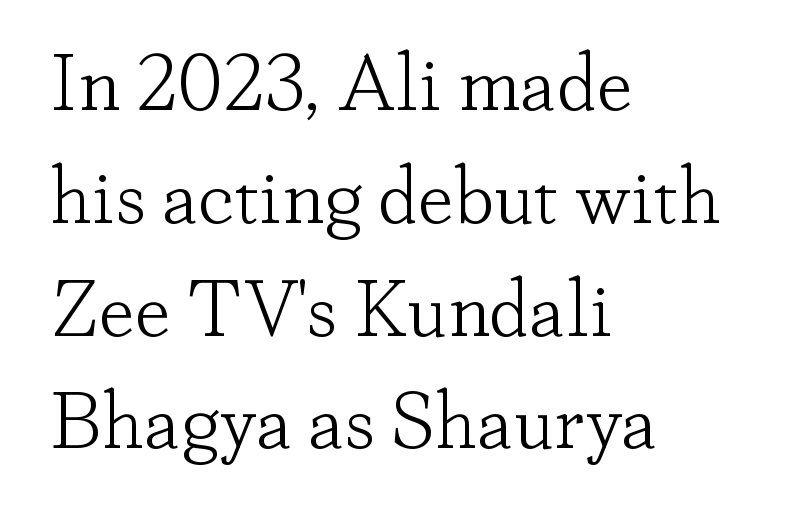
The image shows 80 px light serif type, upright; set left-aligned, normal line spacing (1.41x), normal letter spacing, not underlined; low stroke contrast and a small x-height.
